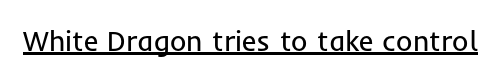
Q: Is the text bold? A: No.
Q: Is the text italic (slanted)? A: No, it is upright.
Q: Is the typeface a serif or a sans-serif typeface? A: Sans-serif.
Q: Is the text underlined? A: Yes.
Q: Is the spacing between letters normal or unusually wide? A: Normal.
Q: Width (condensed, normal, or wide)? A: Normal.
Q: Stroke contrast? A: Low.
Q: x-height? A: Medium.
Q: Monospaced? A: No.
